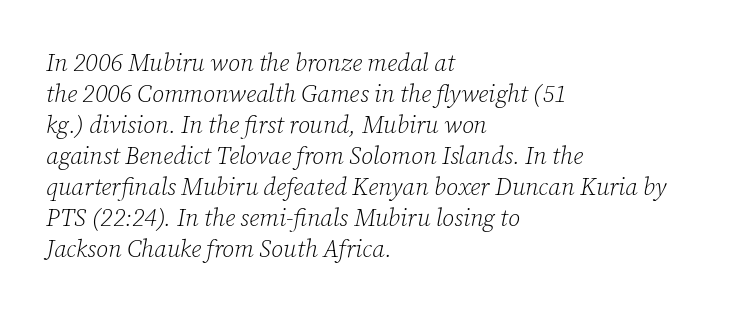
Q: Is the text bold? A: No.
Q: Is the text italic (slanted)? A: Yes, it leans right by about 12 degrees.
Q: Is the text underlined? A: No.
Q: How is the paragraph aligned? A: Left-aligned.
Q: Is the spacing between letters normal or unusually wide? A: Normal.
Q: Is the spacing between lines tight, normal or loose? A: Normal.
